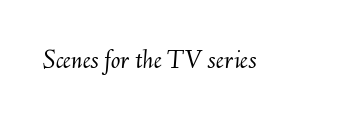
The image shows 28 px light type, italic (leaning right); set normal letter spacing, not underlined; medium stroke contrast and a small x-height.
